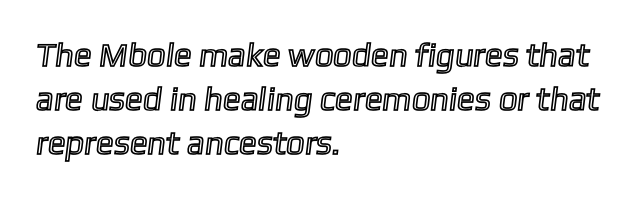
{"width": "normal", "x_height": "medium", "monospaced": "no", "underline": "no", "align": "left", "line_spacing": "normal", "line_spacing_ratio": 1.33, "letter_spacing": "normal", "letter_spacing_em": 0.0, "glyph_px": 33}
